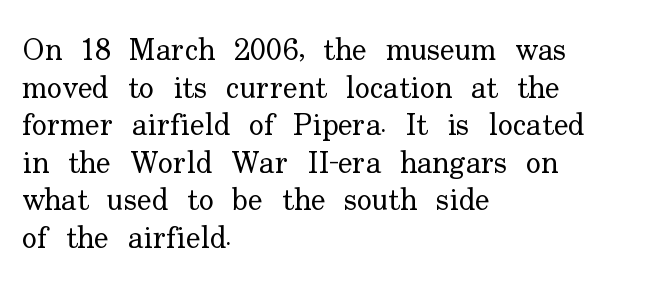
Q: Is the text bold? A: No.
Q: Is the text italic (slanted)? A: No, it is upright.
Q: Is the typeface a serif or a sans-serif typeface? A: Serif.
Q: Is the text underlined? A: No.
Q: How is the paragraph aligned? A: Left-aligned.
Q: Is the spacing between letters normal or unusually wide? A: Normal.
Q: Width (condensed, normal, or wide)? A: Normal.
Q: Stroke contrast? A: Low.
Q: x-height? A: Small.
Q: Monospaced? A: No.
